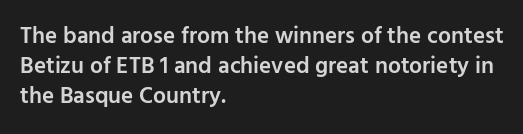
How are the letters spaced? Ordinarily, with no added tracking. Ordinary non-slanted type is in use. Notice the strokes are somewhat thickened but not fully heavy: this is a semibold. Descenders are the only things crossing below the line.
